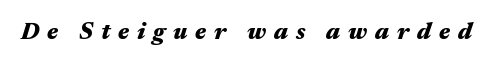
Posture: slanted. Is the letter spacing exaggerated? Yes — the characters are pushed far apart. The font is running at its bold setting. Descenders are the only things crossing below the line.
